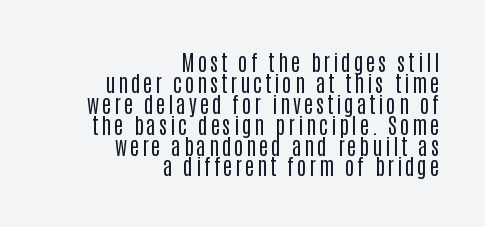
Q: Is the text bold? A: No.
Q: Is the text italic (slanted)? A: No, it is upright.
Q: Is the text underlined? A: No.
Q: How is the paragraph aligned? A: Right-aligned.
Q: Is the spacing between lines tight, normal or loose? A: Tight.
